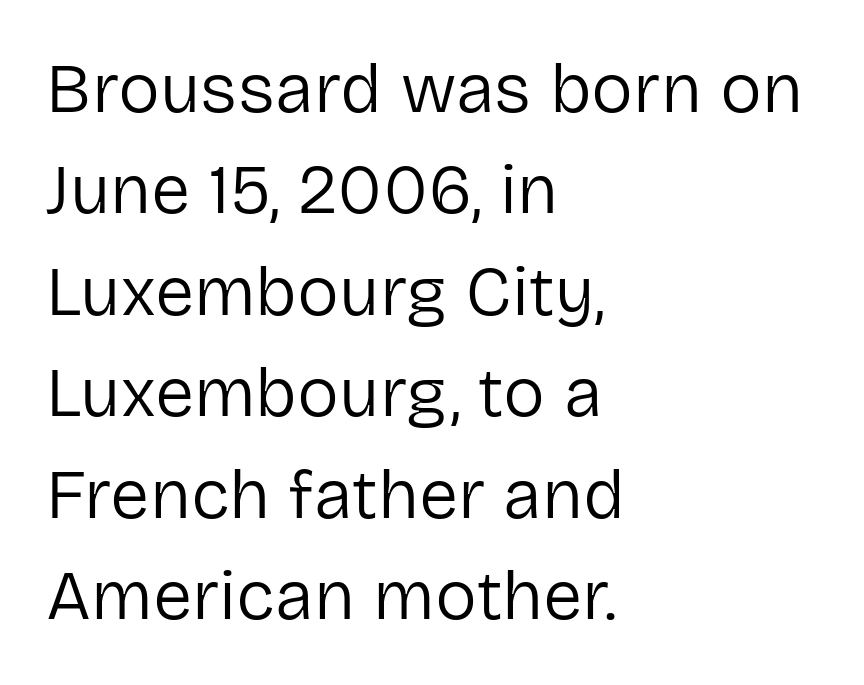
Q: Is the text bold? A: No.
Q: Is the text italic (slanted)? A: No, it is upright.
Q: Is the typeface a serif or a sans-serif typeface? A: Sans-serif.
Q: Is the text underlined? A: No.
Q: How is the paragraph aligned? A: Left-aligned.
Q: Is the spacing between letters normal or unusually wide? A: Normal.
Q: Is the spacing between lines tight, normal or loose? A: Normal.
Q: Width (condensed, normal, or wide)? A: Normal.
Q: Stroke contrast? A: Low.
Q: x-height? A: Medium.
Q: Monospaced? A: No.
